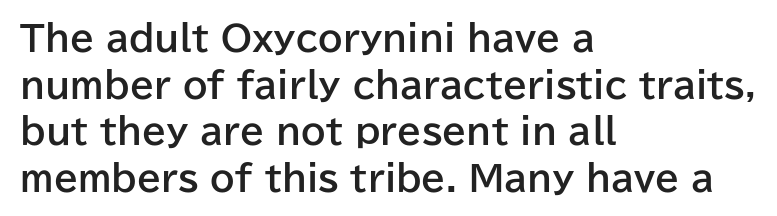
Q: Is the text bold? A: Yes.
Q: Is the text italic (slanted)? A: No, it is upright.
Q: Is the typeface a serif or a sans-serif typeface? A: Sans-serif.
Q: Is the text underlined? A: No.
Q: How is the paragraph aligned? A: Left-aligned.
Q: Is the spacing between letters normal or unusually wide? A: Normal.
Q: Is the spacing between lines tight, normal or loose? A: Normal.
Q: Width (condensed, normal, or wide)? A: Normal.
Q: Stroke contrast? A: Low.
Q: x-height? A: Medium.
Q: Monospaced? A: No.
